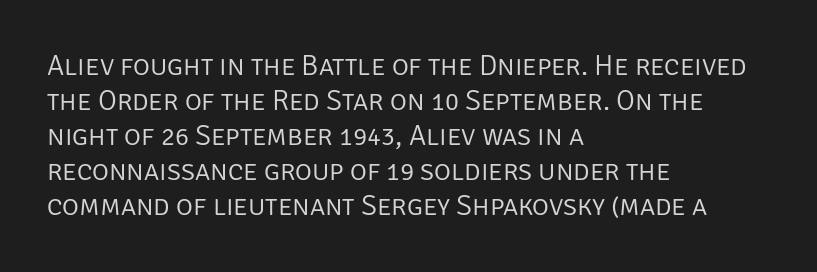
{"serif": "no", "italic": "no", "bold": "no", "weight": "light", "width": "normal", "stroke_contrast": "low", "x_height": "large", "monospaced": "no", "underline": "no", "align": "left", "line_spacing_ratio": 1.21, "letter_spacing": "normal", "letter_spacing_em": 0.0, "glyph_px": 29}
